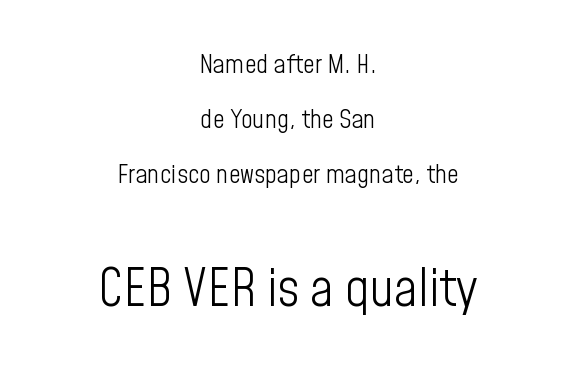
The image shows 52 px light, condensed sans-serif type, upright; set centered, loose line spacing (2.12x), normal letter spacing, not underlined; the second (bottom) block is 2.0x larger; low stroke contrast and a medium x-height.
